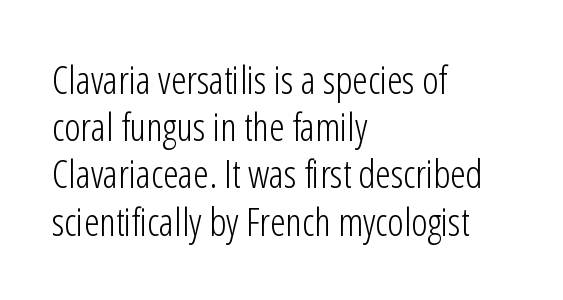
{"serif": "no", "italic": "no", "bold": "no", "weight": "light", "width": "condensed", "stroke_contrast": "low", "x_height": "medium", "monospaced": "no", "underline": "no", "align": "left", "line_spacing_ratio": 1.21, "letter_spacing": "normal", "letter_spacing_em": 0.0, "glyph_px": 39}
